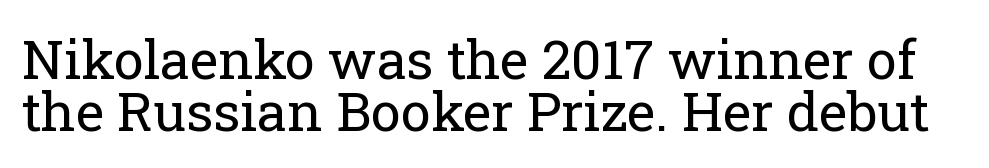
Q: Is the text bold? A: No.
Q: Is the text italic (slanted)? A: No, it is upright.
Q: Is the typeface a serif or a sans-serif typeface? A: Serif.
Q: Is the text underlined? A: No.
Q: Is the spacing between letters normal or unusually wide? A: Normal.
Q: Is the spacing between lines tight, normal or loose? A: Tight.
Q: Width (condensed, normal, or wide)? A: Normal.
Q: Stroke contrast? A: Low.
Q: x-height? A: Medium.
Q: Monospaced? A: No.
